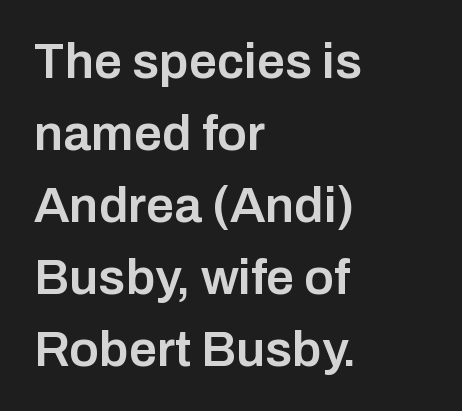
Emphasis by weight is partial: semibold. The font's upright variant was chosen for this text. The gap between lines stays unmarked. Typographically, this falls in the sans-serif category.
